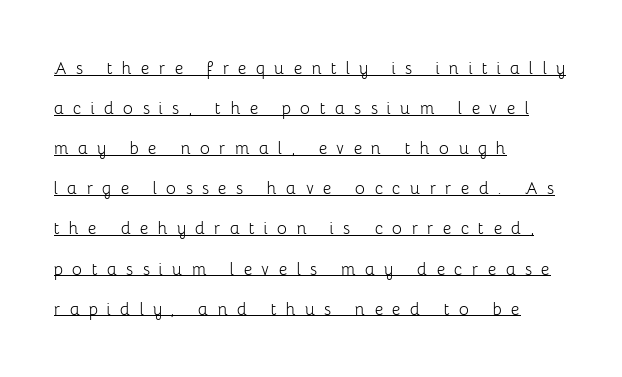
You could only call the tracking loose — the letters float apart. The typeface has the unassuming heft of standard copy or less. Do the letters lean? They stand straight. The ragged edge is on the right, which tells us the setting is flush left.
